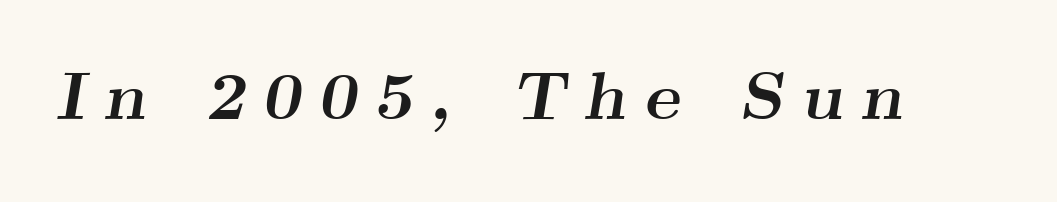
Q: Is the text bold? A: Yes.
Q: Is the text italic (slanted)? A: Yes, it leans right by about 9 degrees.
Q: Is the typeface a serif or a sans-serif typeface? A: Serif.
Q: Is the text underlined? A: No.
Q: Is the spacing between letters normal or unusually wide? A: Unusually wide.
Q: Width (condensed, normal, or wide)? A: Wide.
Q: Stroke contrast? A: Medium.
Q: x-height? A: Small.
Q: Monospaced? A: No.
